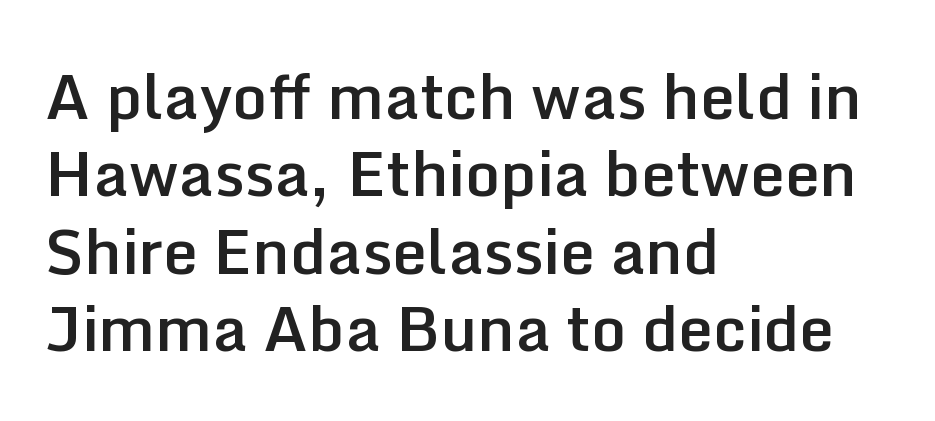
The image shows 62 px semibold sans-serif type, upright; set left-aligned, normal line spacing (1.25x), normal letter spacing, not underlined; low stroke contrast and a medium x-height.
